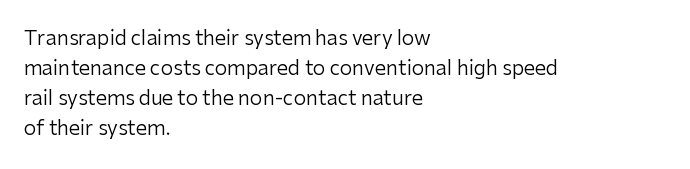
The face looks like a standard text weight, possibly lighter. A normal amount of white space separates one row of letters from the next. Line beginnings align vertically; line endings do not. The horizontal fit of the characters is conventional and even. The passage shown is not underscored anywhere.
